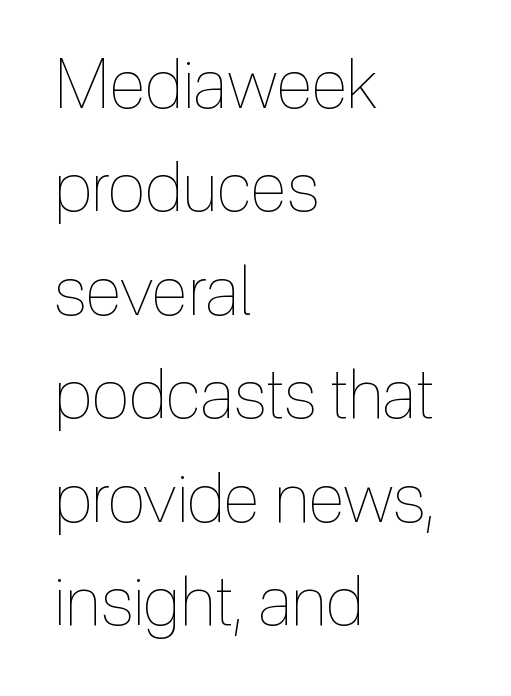
{"italic": "no", "bold": "no", "weight": "thin", "width": "condensed", "x_height": "medium", "monospaced": "no", "underline": "no", "align": "left", "line_spacing": "normal", "line_spacing_ratio": 1.5, "letter_spacing": "normal", "letter_spacing_em": 0.0, "glyph_px": 69}
